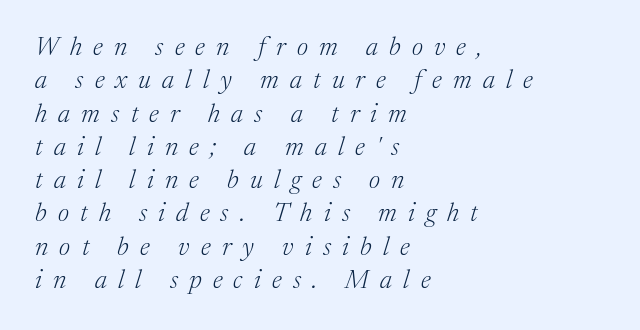
Quick note: underline off. The text block is weighted toward the left margin, trailing off unevenly rightward. The passage shown stacks its lines at a standard gap. The letterforms stand isolated, each surrounded by extra space. No heavy texture on the line: the type isn't bold. You can tell it's italic because the verticals aren't actually vertical.
